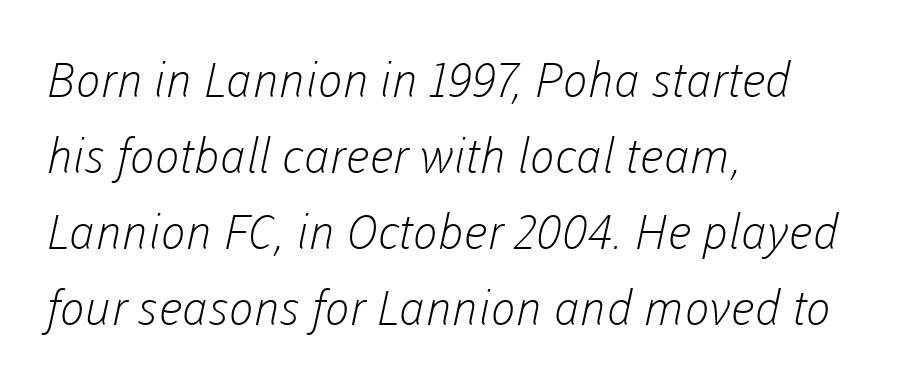
Q: Is the text bold? A: No.
Q: Is the typeface a serif or a sans-serif typeface? A: Sans-serif.
Q: Is the text underlined? A: No.
Q: How is the paragraph aligned? A: Left-aligned.
Q: Is the spacing between letters normal or unusually wide? A: Normal.
Q: Is the spacing between lines tight, normal or loose? A: Normal.
Q: Width (condensed, normal, or wide)? A: Normal.
Q: Stroke contrast? A: Low.
Q: x-height? A: Medium.
Q: Monospaced? A: No.
